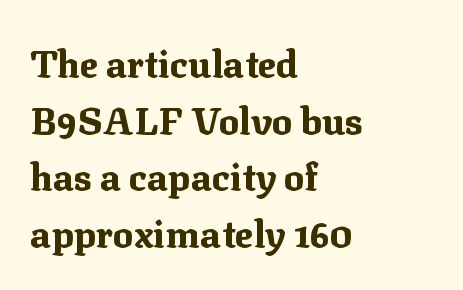
Q: Is the text bold? A: Yes.
Q: Is the text italic (slanted)? A: No, it is upright.
Q: Is the typeface a serif or a sans-serif typeface? A: Serif.
Q: Is the text underlined? A: No.
Q: How is the paragraph aligned? A: Left-aligned.
Q: Is the spacing between letters normal or unusually wide? A: Normal.
Q: Is the spacing between lines tight, normal or loose? A: Normal.
Q: Width (condensed, normal, or wide)? A: Normal.
Q: Stroke contrast? A: Medium.
Q: x-height? A: Medium.
Q: Monospaced? A: No.
